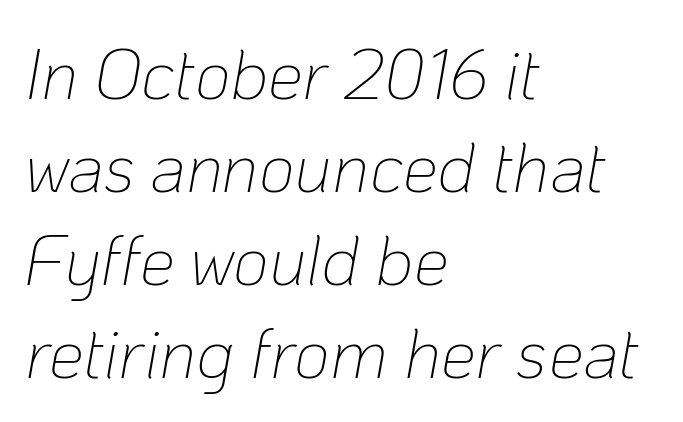
Q: Is the text bold? A: No.
Q: Is the text italic (slanted)? A: Yes, it leans right by about 10 degrees.
Q: Is the text underlined? A: No.
Q: How is the paragraph aligned? A: Left-aligned.
Q: Is the spacing between letters normal or unusually wide? A: Normal.
Q: Is the spacing between lines tight, normal or loose? A: Normal.
Q: Width (condensed, normal, or wide)? A: Normal.
Q: Stroke contrast? A: Low.
Q: x-height? A: Medium.
Q: Monospaced? A: No.
